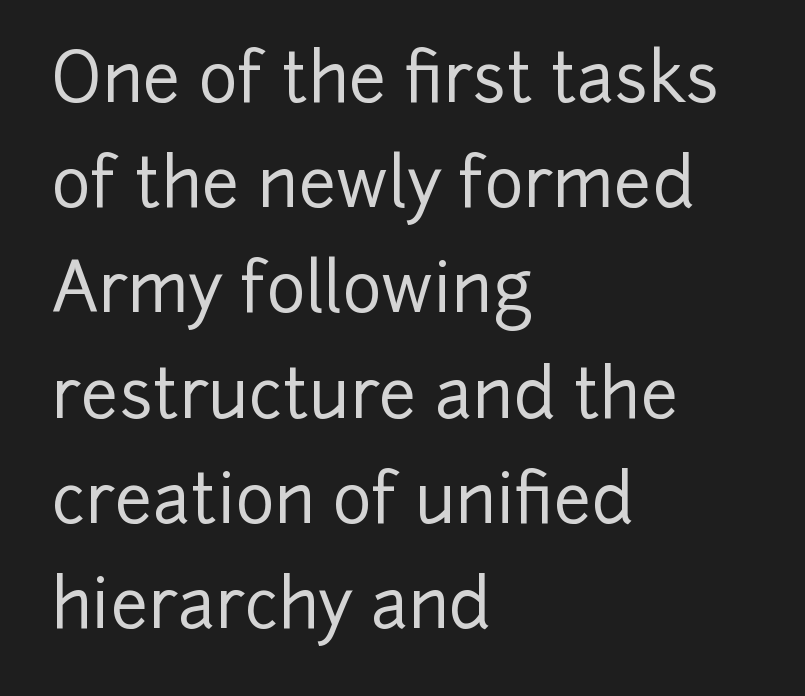
Q: Is the text italic (slanted)? A: No, it is upright.
Q: Is the typeface a serif or a sans-serif typeface? A: Sans-serif.
Q: Is the text underlined? A: No.
Q: How is the paragraph aligned? A: Left-aligned.
Q: Is the spacing between letters normal or unusually wide? A: Normal.
Q: Is the spacing between lines tight, normal or loose? A: Normal.
Q: Width (condensed, normal, or wide)? A: Normal.
Q: Stroke contrast? A: Low.
Q: x-height? A: Medium.
Q: Monospaced? A: No.
